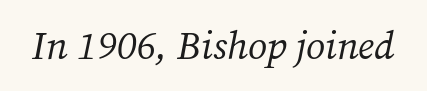
Q: Is the text bold? A: No.
Q: Is the text italic (slanted)? A: Yes, it leans right by about 12 degrees.
Q: Is the typeface a serif or a sans-serif typeface? A: Serif.
Q: Is the text underlined? A: No.
Q: Is the spacing between letters normal or unusually wide? A: Normal.
Q: Width (condensed, normal, or wide)? A: Normal.
Q: Stroke contrast? A: Medium.
Q: x-height? A: Medium.
Q: Monospaced? A: No.
